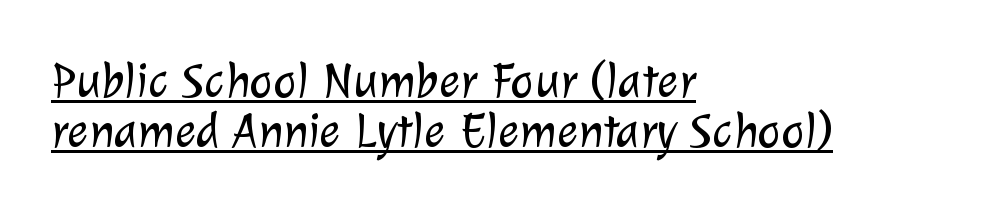
Each new line begins almost immediately beneath the previous one. A typographer would call this underscored text. Tracking here is standard; glyphs follow each other at the usual distance. These glyphs show unthickened strokes, regular width or finer.
